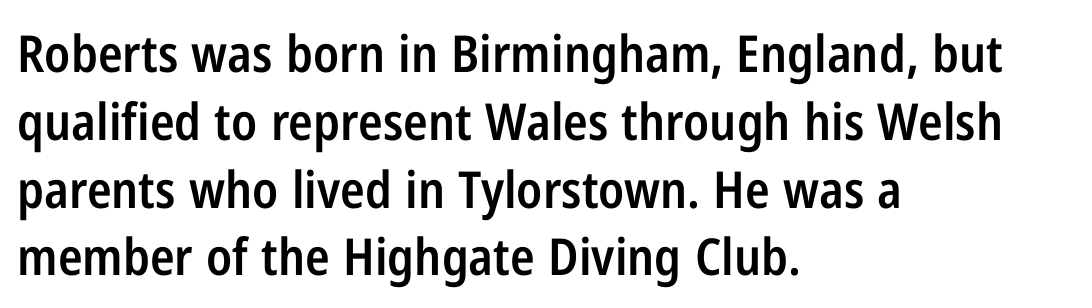
Style check: upright. No feet cap the strokes, marking this as sans-serif type. As a designer I'd log this as weight 600, semibold. Reading down the block, your eye returns to a fixed left position each line. The rendering uses a moderate line-height, typical for paragraphs.
